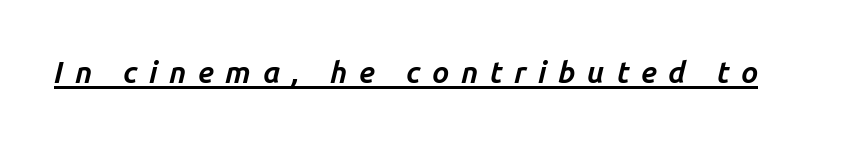
{"italic": "yes", "lean": "right", "slant_degrees": 14, "bold": "yes", "weight": "bold", "width": "normal", "stroke_contrast": "low", "x_height": "medium", "monospaced": "no", "underline": "yes", "letter_spacing": "wide", "letter_spacing_em": 0.39, "glyph_px": 30}
